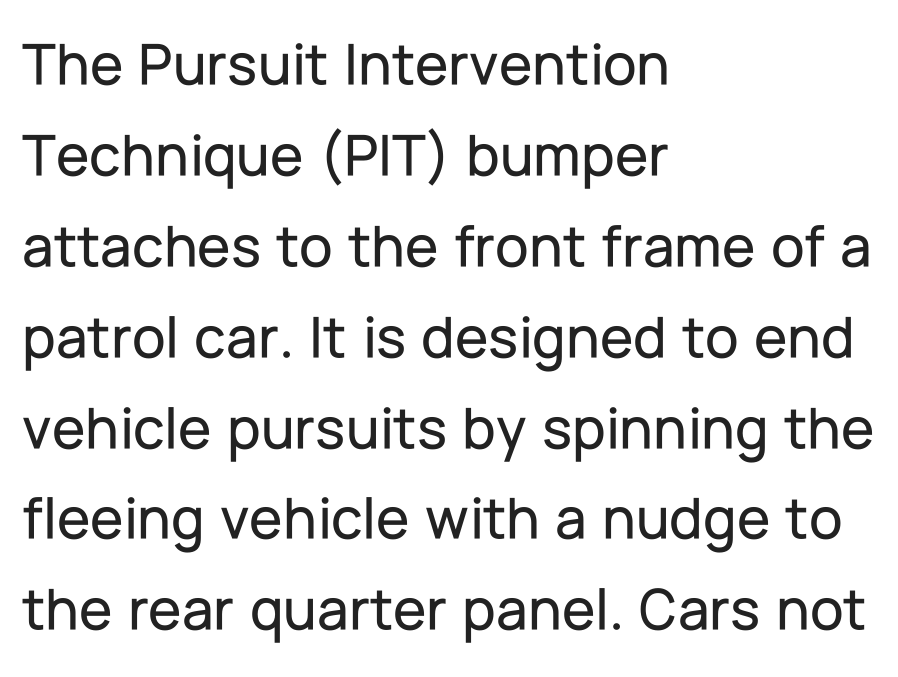
{"serif": "no", "italic": "no", "width": "normal", "stroke_contrast": "low", "x_height": "medium", "monospaced": "no", "underline": "no", "align": "left", "line_spacing": "normal", "line_spacing_ratio": 1.49, "letter_spacing": "normal", "letter_spacing_em": 0.0, "glyph_px": 61}
